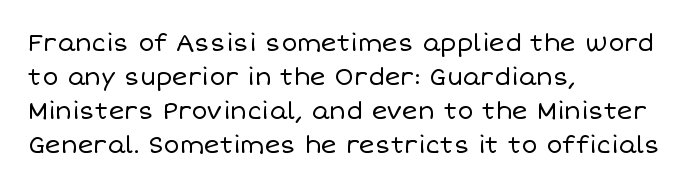
Q: Is the text bold? A: No.
Q: Is the text italic (slanted)? A: No, it is upright.
Q: Is the text underlined? A: No.
Q: How is the paragraph aligned? A: Left-aligned.
Q: Is the spacing between letters normal or unusually wide? A: Normal.
Q: Is the spacing between lines tight, normal or loose? A: Normal.
